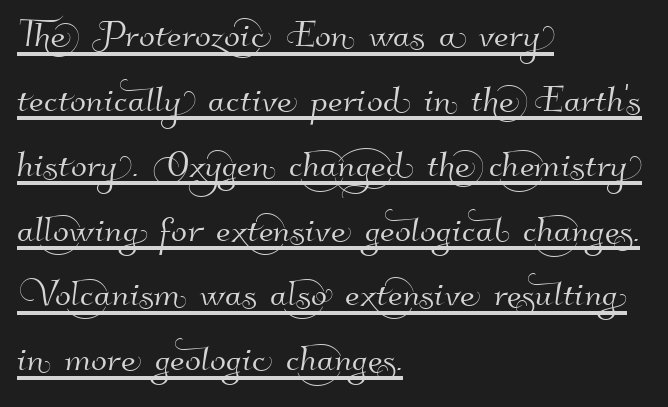
Q: Is the typeface a serif or a sans-serif typeface? A: Sans-serif.
Q: Is the text underlined? A: Yes.
Q: How is the paragraph aligned? A: Left-aligned.
Q: Is the spacing between letters normal or unusually wide? A: Normal.
Q: Is the spacing between lines tight, normal or loose? A: Normal.
Q: Width (condensed, normal, or wide)? A: Normal.
Q: Stroke contrast? A: High.
Q: x-height? A: Small.
Q: Monospaced? A: No.
